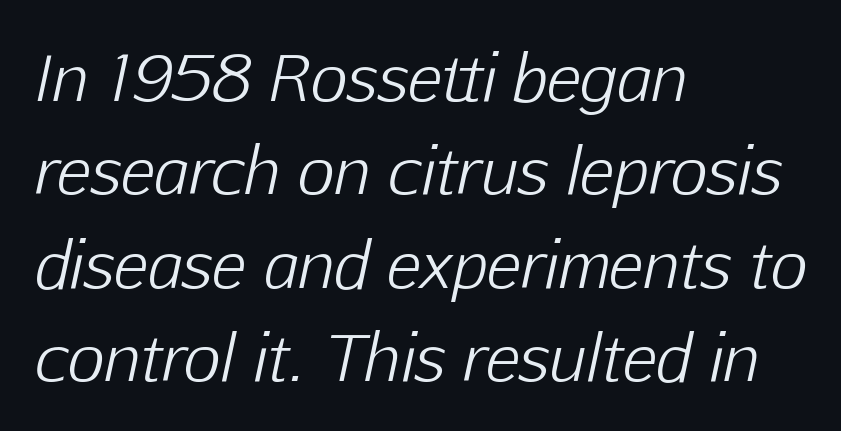
The image shows 64 px light type, italic (leaning right); set left-aligned, normal line spacing (1.46x), normal letter spacing, not underlined; low stroke contrast and a medium x-height.
